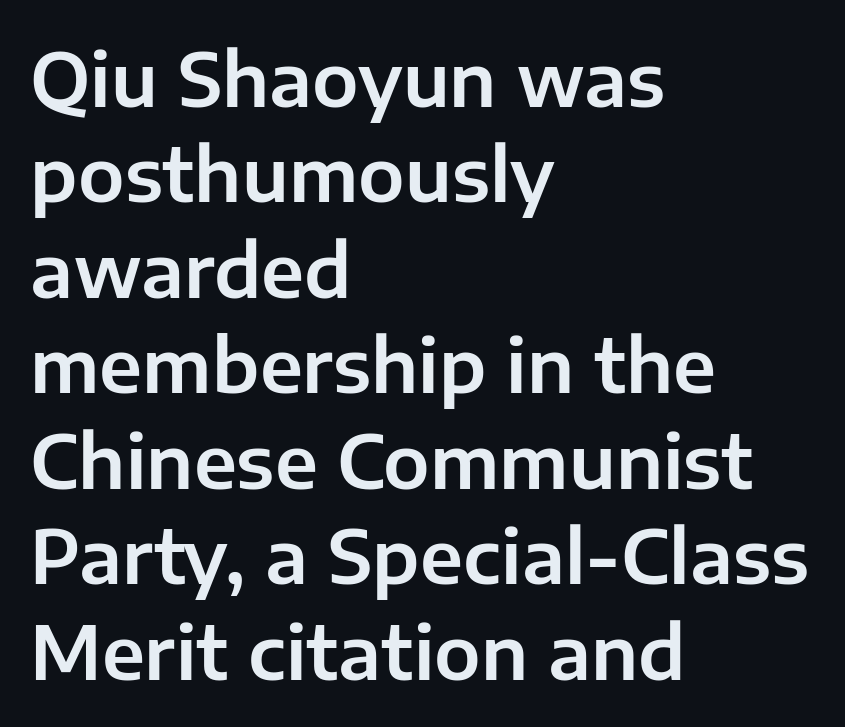
{"serif": "no", "italic": "no", "width": "normal", "stroke_contrast": "low", "x_height": "medium", "monospaced": "no", "underline": "no", "align": "left", "line_spacing": "normal", "line_spacing_ratio": 1.29, "letter_spacing": "normal", "letter_spacing_em": 0.0, "glyph_px": 74}
